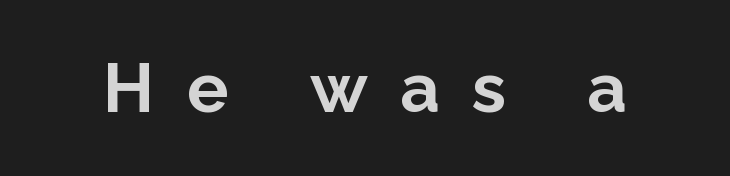
Q: Is the text bold? A: Yes.
Q: Is the text italic (slanted)? A: No, it is upright.
Q: Is the typeface a serif or a sans-serif typeface? A: Sans-serif.
Q: Is the text underlined? A: No.
Q: Is the spacing between letters normal or unusually wide? A: Unusually wide.
Q: Width (condensed, normal, or wide)? A: Normal.
Q: Stroke contrast? A: Low.
Q: x-height? A: Medium.
Q: Monospaced? A: No.
